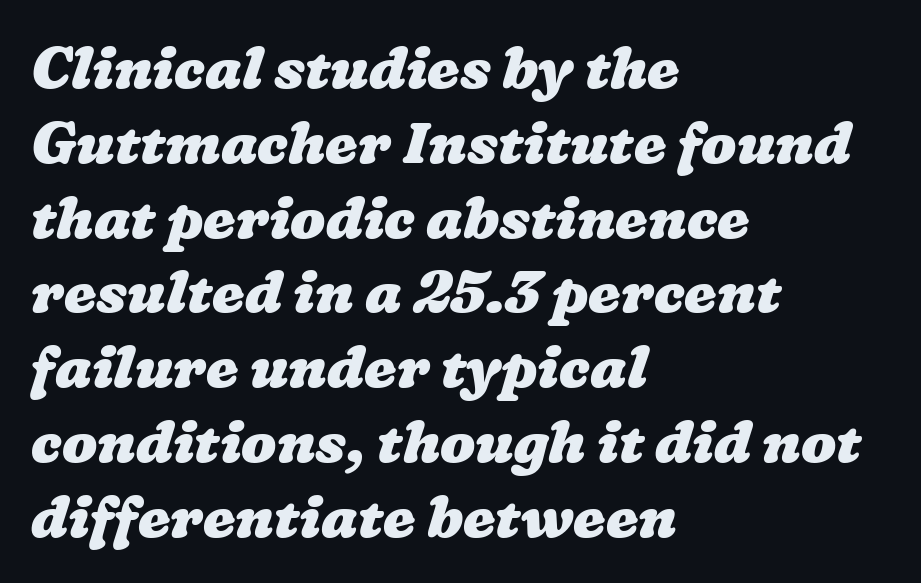
The image shows 58 px heavy, wide type; set left-aligned, normal line spacing (1.29x), normal letter spacing, not underlined; low stroke contrast and a medium x-height.
